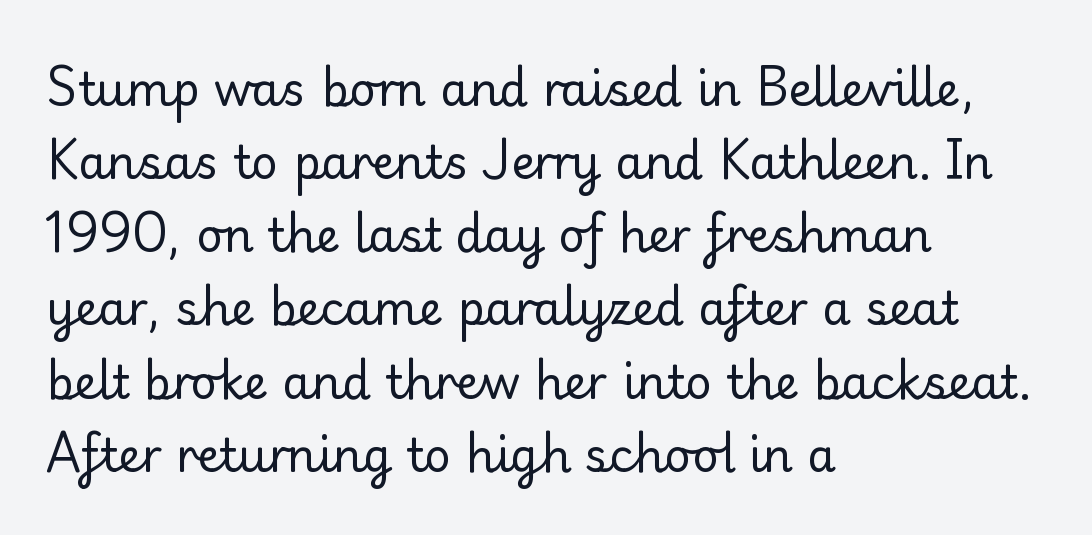
Is the type heavy? It reads as light-to-regular instead. Designer's note — italics off, roman on. The compositor pushed each line to the left boundary. Just letters on the line, the space beneath them empty. This rendering employs a face with finishing strokes, i.e., a serif.
